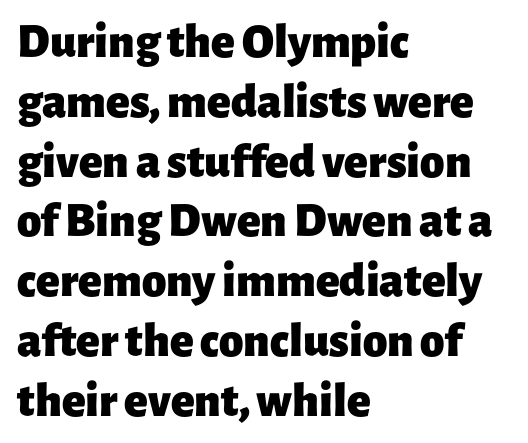
{"serif": "no", "italic": "no", "bold": "yes", "weight": "heavy", "width": "normal", "stroke_contrast": "low", "x_height": "medium", "monospaced": "no", "underline": "no", "align": "left", "line_spacing_ratio": 1.22, "letter_spacing": "normal", "letter_spacing_em": 0.0, "glyph_px": 49}
